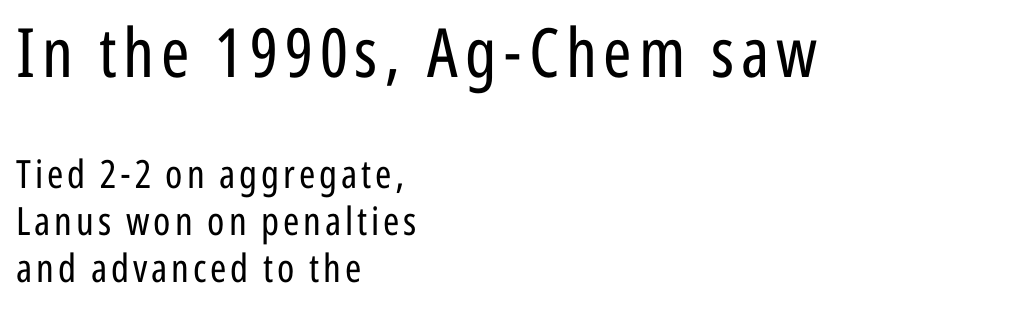
Style check: upright. The emphasis by scale lands on block number one, above. These lines are set flush left with a ragged right edge. Think of a printed novel: that variable character pitch is what you see here. The rendering shows plain stroke endings on the letterforms — a sans-serif design. Bold? No — there's no thickening of the strokes.
